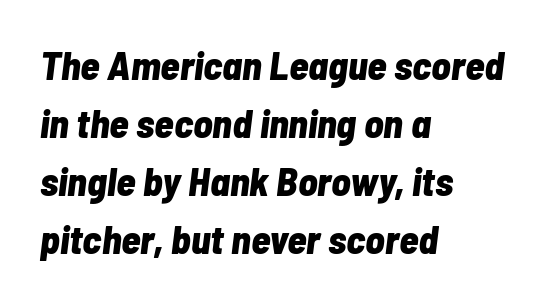
The image shows 40 px bold, condensed type, italic (leaning right); set left-aligned, normal line spacing (1.45x), normal letter spacing, not underlined; low stroke contrast and a medium x-height.
